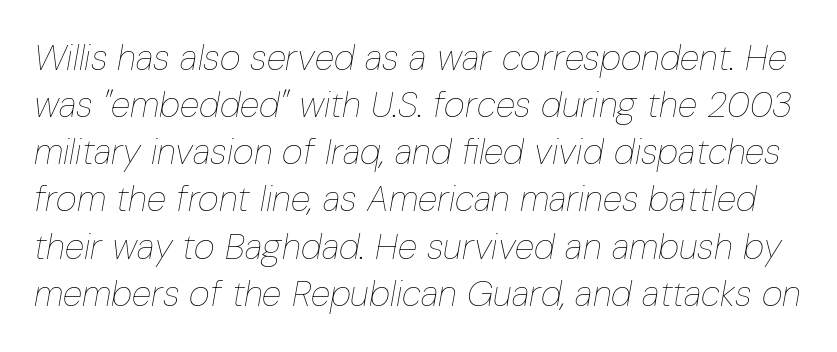
{"italic": "yes", "lean": "right", "slant_degrees": 10, "bold": "no", "weight": "thin", "width": "condensed", "stroke_contrast": "low", "x_height": "medium", "monospaced": "no", "underline": "no", "line_spacing": "normal", "line_spacing_ratio": 1.31, "letter_spacing": "normal", "letter_spacing_em": 0.0, "glyph_px": 36}
